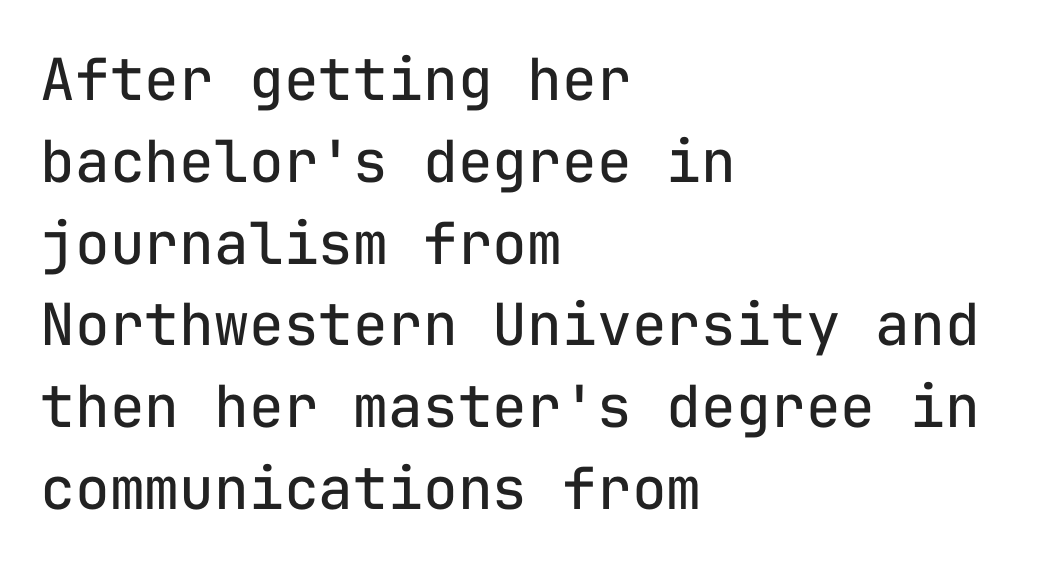
Nobody touched the tracking dial on this one. Descender tails drop into unmarked territory. Notice how the passage keeps a crisp vertical edge on the left only. I'd call this a sans setting — the letters go barefoot.
